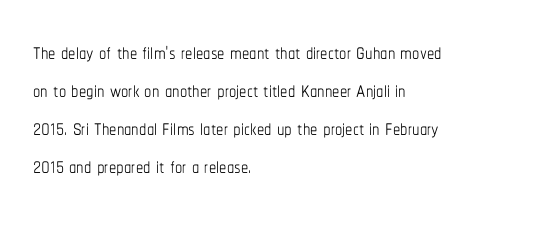
Q: Is the text bold? A: No.
Q: Is the text italic (slanted)? A: No, it is upright.
Q: Is the text underlined? A: No.
Q: How is the paragraph aligned? A: Left-aligned.
Q: Is the spacing between letters normal or unusually wide? A: Normal.
Q: Is the spacing between lines tight, normal or loose? A: Normal.
Q: Width (condensed, normal, or wide)? A: Condensed.
Q: Stroke contrast? A: Low.
Q: x-height? A: Medium.
Q: Monospaced? A: No.
